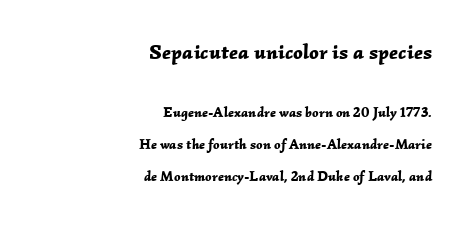
Quick note: italic. Has an underline been added? It has not. Students, observe: this is what heavily led, spacious text looks like. The glyphs have the mass of a bold cut. Type size steps down from the first block to the second. Leftover space on each line is placed entirely before the opening word.
